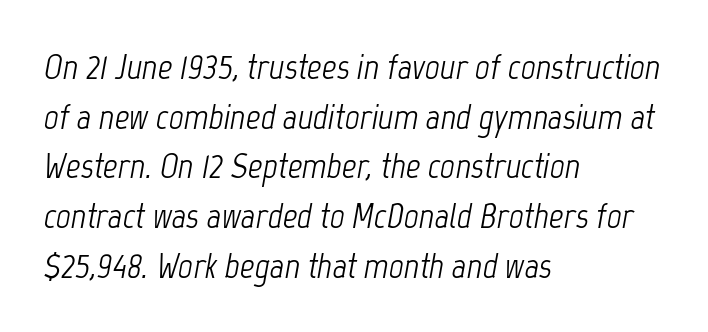
The image shows 36 px light, condensed type, italic (leaning right); set left-aligned, normal line spacing (1.38x), normal letter spacing, not underlined; low stroke contrast and a medium x-height.
